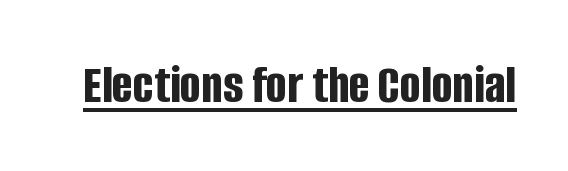
Is this a fixed-width face? No — the glyphs have proportional, varying widths. Stroke terminals: plain, sans-serif. Tall strokes in this sample are plumb rather than angled. Observe the ordinary spacing: letters are neighbours, not strangers. Quick note: underline on.
